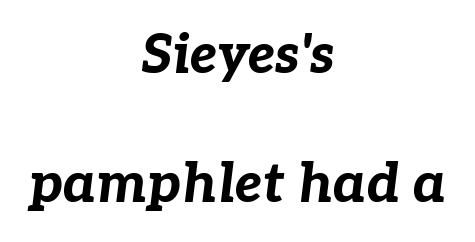
{"italic": "yes", "lean": "right", "slant_degrees": 7, "bold": "yes", "weight": "bold", "width": "normal", "stroke_contrast": "low", "x_height": "medium", "monospaced": "no", "underline": "no", "align": "center", "line_spacing": "loose", "line_spacing_ratio": 2.34, "letter_spacing": "normal", "letter_spacing_em": 0.0, "glyph_px": 55}
